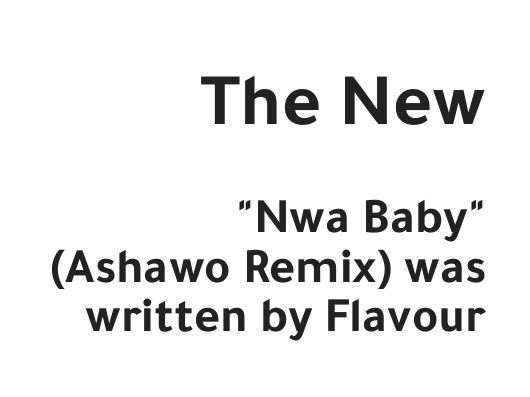
Decoration check: the copy has no underline. This rendering uses right alignment, leaving the left contour irregular. Line spacing here is tight. Do the characters align in a grid? No, the font is proportional. The font family rendered here belongs to the sans-serif group. In this sample the first text group is rendered at the bigger scale.
